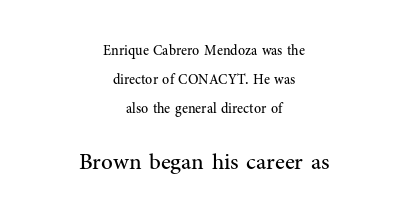
The image shows 23 px text type, upright; set centered, loose line spacing (2.07x), normal letter spacing, not underlined; the second (bottom) block is 1.64x larger.
